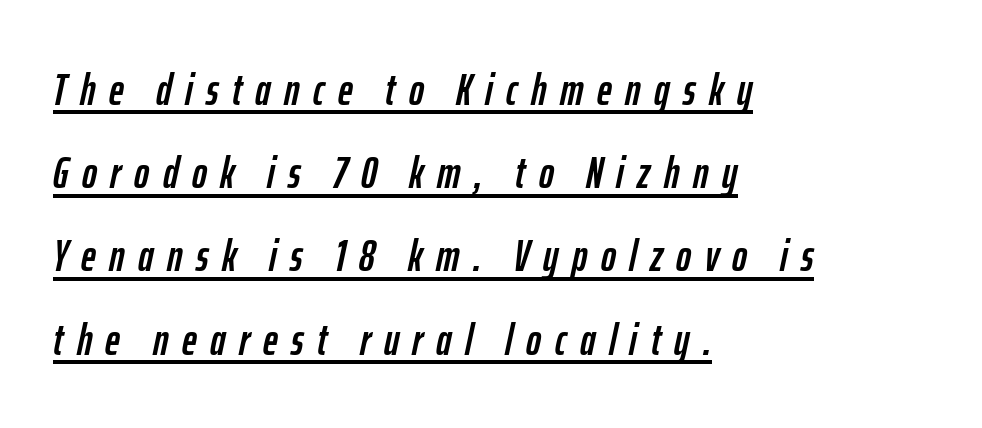
The image shows 45 px condensed type, italic (leaning right); set left-aligned, line spacing 1.85x, unusually wide letter spacing (+0.3 em), underlined; low stroke contrast and a medium x-height.
